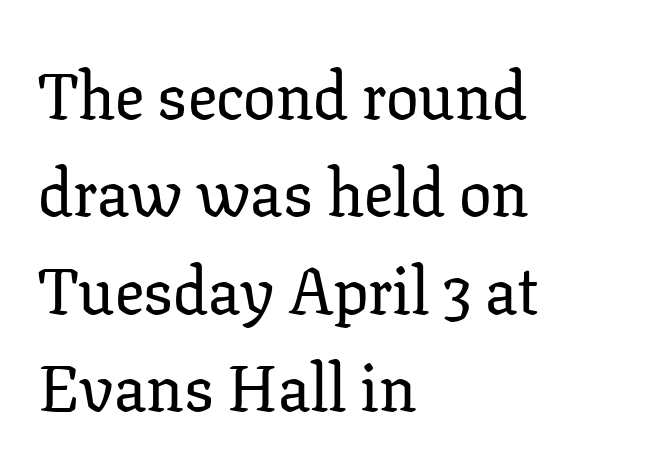
{"serif": "yes", "italic": "no", "width": "normal", "stroke_contrast": "low", "x_height": "medium", "monospaced": "no", "underline": "no", "align": "left", "line_spacing": "normal", "line_spacing_ratio": 1.5, "letter_spacing": "normal", "letter_spacing_em": 0.0, "glyph_px": 65}
